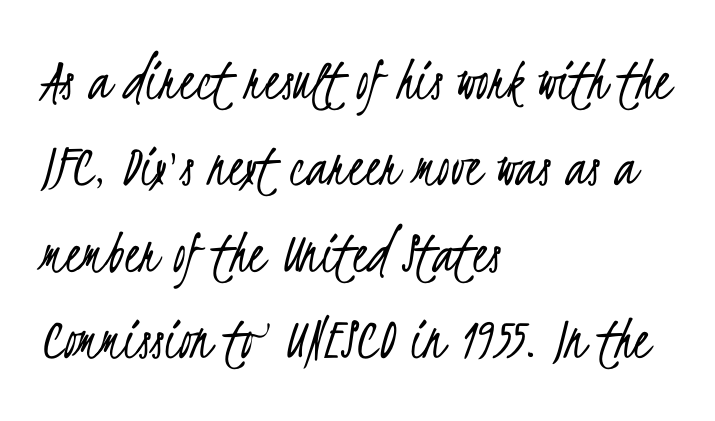
The image shows 63 px light, condensed sans-serif type; set left-aligned, normal line spacing (1.37x), normal letter spacing, not underlined; low stroke contrast and a small x-height.
